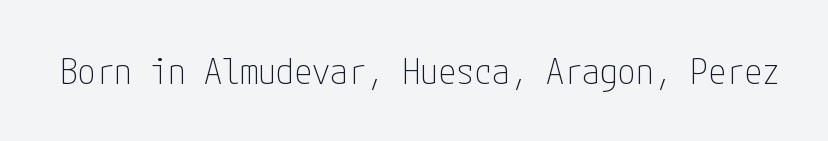
{"serif": "no", "italic": "no", "bold": "no", "weight": "thin", "width": "condensed", "stroke_contrast": "low", "x_height": "medium", "underline": "no", "letter_spacing": "normal", "letter_spacing_em": 0.0, "glyph_px": 36}
